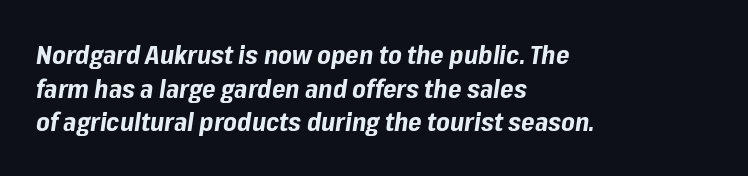
Q: Is the text bold? A: Yes.
Q: Is the text italic (slanted)? A: Yes, it leans right by about 8 degrees.
Q: Is the text underlined? A: No.
Q: How is the paragraph aligned? A: Left-aligned.
Q: Is the spacing between letters normal or unusually wide? A: Normal.
Q: Is the spacing between lines tight, normal or loose? A: Normal.
